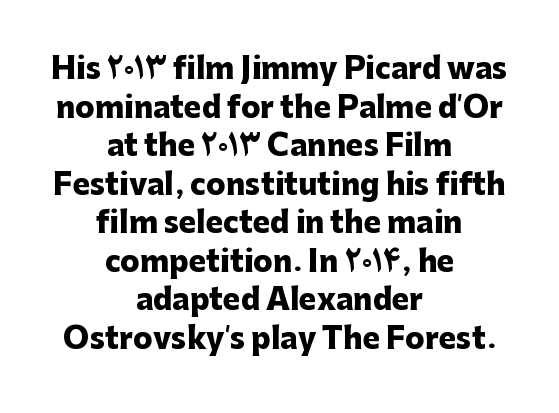
{"serif": "no", "italic": "no", "bold": "yes", "weight": "heavy", "width": "normal", "stroke_contrast": "low", "x_height": "medium", "monospaced": "no", "underline": "no", "align": "center", "line_spacing": "normal", "line_spacing_ratio": 1.33, "letter_spacing": "normal", "letter_spacing_em": 0.0, "glyph_px": 29}
